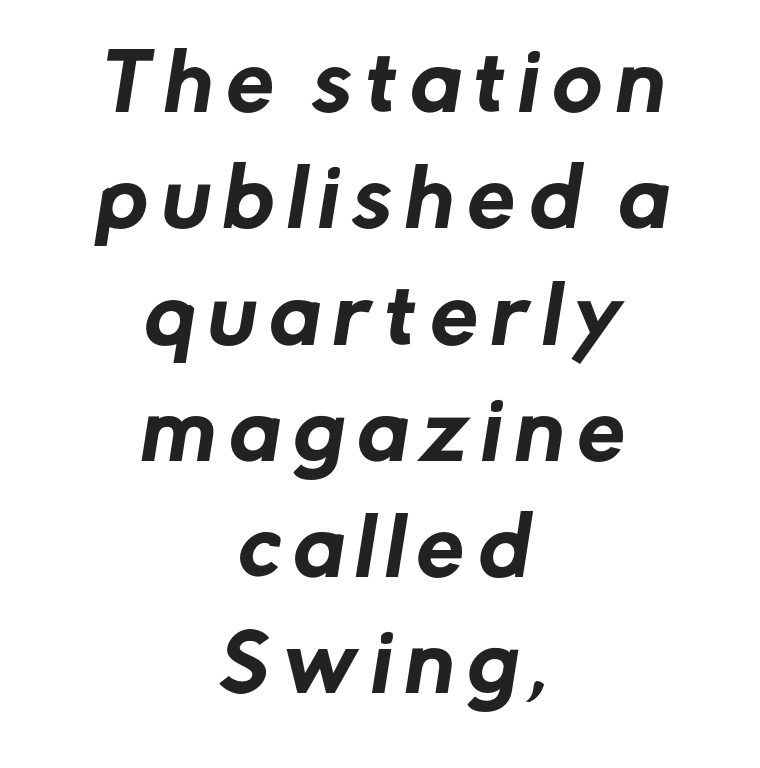
Spacing verdict: proportional, widths tailored to each character. The string is rendered with underlining switched off. Whoever set this chose a conventional vertical rhythm. Nothing sits at the stroke ends, so this counts as sans-serif.
